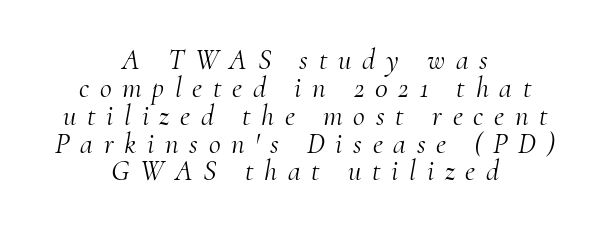
{"serif": "yes", "italic": "yes", "lean": "right", "slant_degrees": 10, "bold": "no", "weight": "light", "width": "normal", "stroke_contrast": "medium", "x_height": "small", "monospaced": "no", "underline": "no", "align": "center", "line_spacing": "tight", "line_spacing_ratio": 0.96, "letter_spacing": "wide", "letter_spacing_em": 0.37, "glyph_px": 29}
